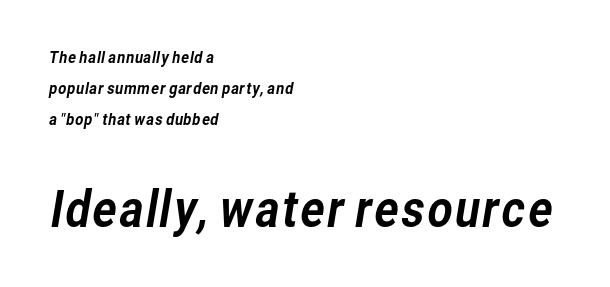
The image shows 49 px sans-serif type; set left-aligned, loose line spacing (1.94x), normal letter spacing, not underlined; the second (bottom) block is 3.06x larger; low stroke contrast and a medium x-height.
